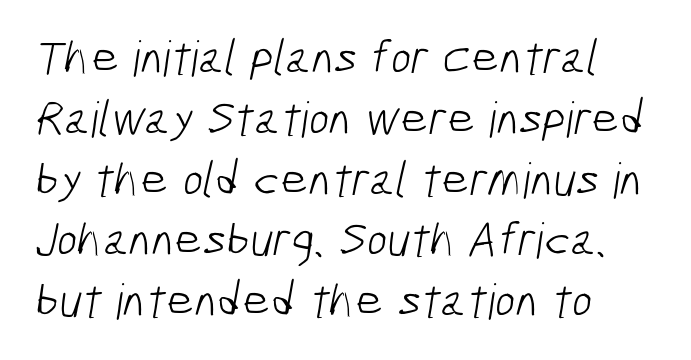
{"serif": "no", "bold": "no", "weight": "light", "width": "condensed", "stroke_contrast": "low", "x_height": "medium", "monospaced": "no", "underline": "no", "align": "left", "line_spacing_ratio": 1.24, "letter_spacing": "normal", "letter_spacing_em": 0.0, "glyph_px": 49}
